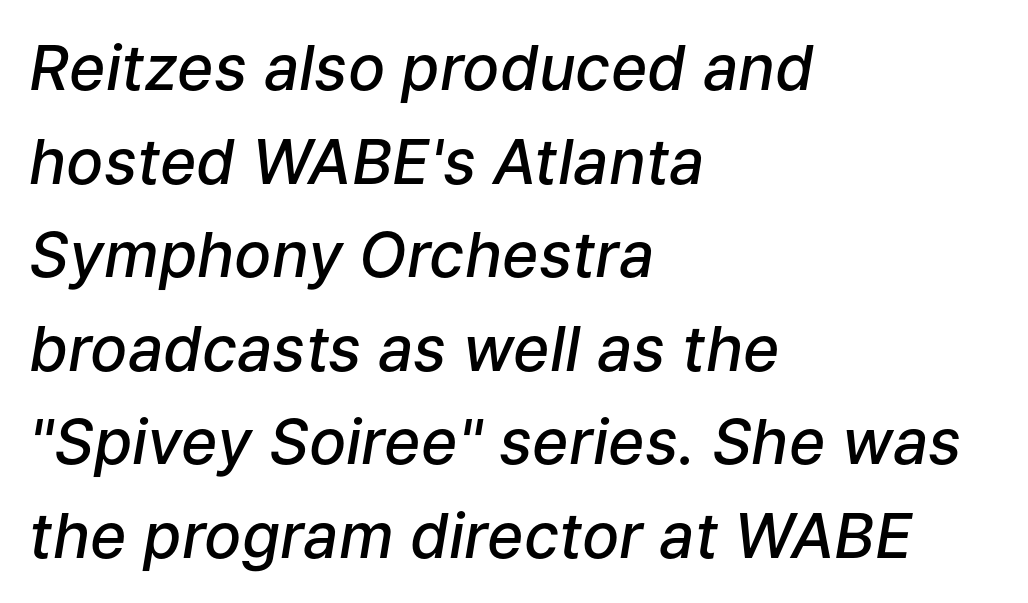
{"italic": "yes", "lean": "right", "slant_degrees": 9, "bold": "semi", "weight": "semibold", "width": "normal", "stroke_contrast": "low", "x_height": "medium", "monospaced": "no", "underline": "no", "align": "left", "line_spacing": "normal", "line_spacing_ratio": 1.51, "letter_spacing": "normal", "letter_spacing_em": 0.0, "glyph_px": 62}
